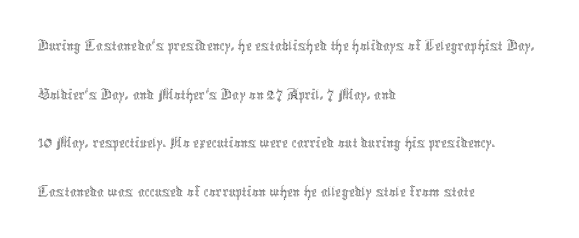
{"italic": "no", "bold": "no", "weight": "thin", "width": "condensed", "x_height": "medium", "monospaced": "no", "underline": "no", "align": "left", "line_spacing": "normal", "line_spacing_ratio": 1.43, "letter_spacing": "normal", "letter_spacing_em": 0.0, "glyph_px": 34}
